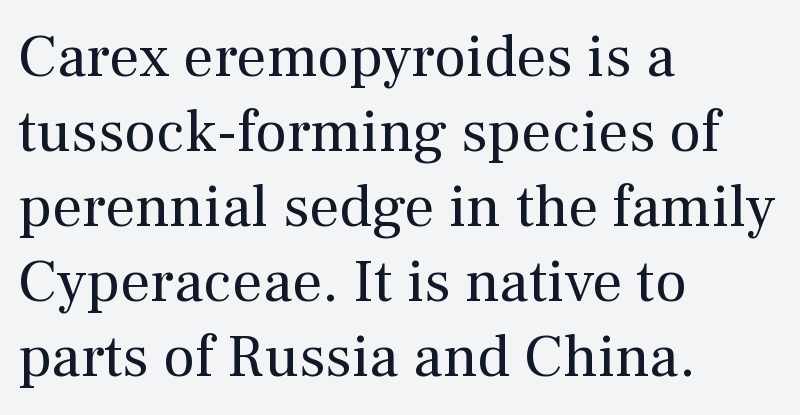
{"serif": "yes", "italic": "no", "bold": "no", "weight": "regular", "width": "normal", "stroke_contrast": "medium", "x_height": "medium", "monospaced": "no", "underline": "no", "align": "left", "line_spacing": "normal", "line_spacing_ratio": 1.25, "letter_spacing": "normal", "letter_spacing_em": 0.0, "glyph_px": 60}
